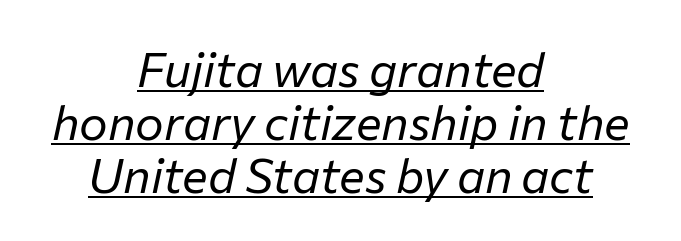
You could barely slide anything between these rows. Honestly, the letter spacing is just normal — you wouldn't notice it. Letters have the restrained weight of plain body copy at most. The whitespace from short lines is split evenly between both sides. Spacing verdict: proportional, widths tailored to each character.
